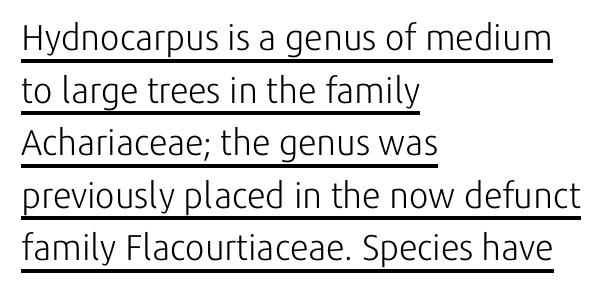
Upright lettering throughout. Stems and bowls with no extra thickness — not bold. Underlining? Definitely there. Evenly set lines give the paragraph a standard silhouette. Spacing verdict: proportional, widths tailored to each character.
